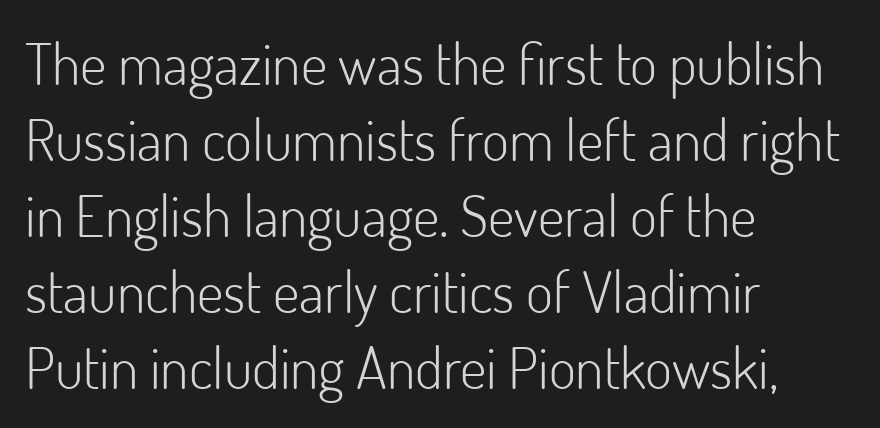
The image shows 58 px light sans-serif type, upright; set left-aligned, normal line spacing (1.31x), normal letter spacing, not underlined; low stroke contrast and a small x-height.
